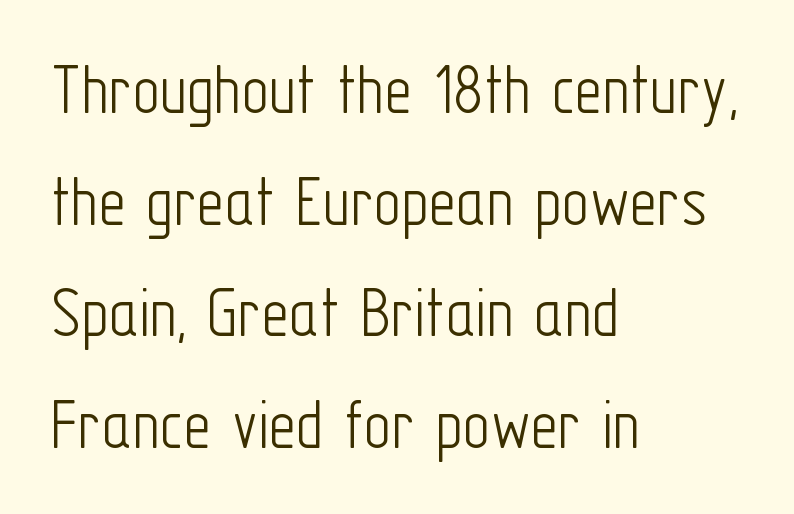
The image shows 75 px light, condensed sans-serif type, upright; set left-aligned, normal line spacing (1.49x), normal letter spacing, not underlined; low stroke contrast and a medium x-height.
